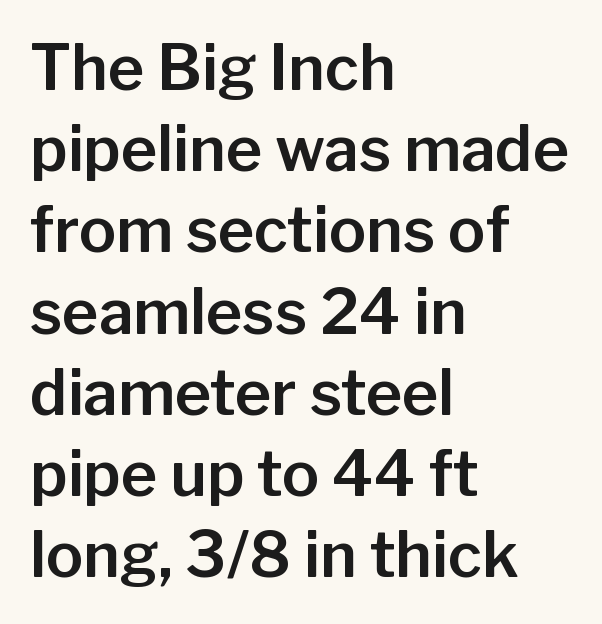
The image shows 62 px sans-serif type, upright; set left-aligned, normal line spacing (1.31x), normal letter spacing, not underlined; low stroke contrast and a medium x-height.
